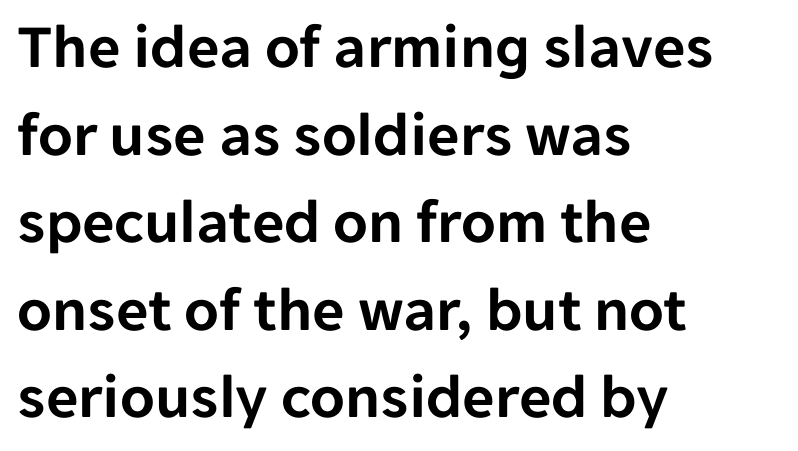
{"serif": "no", "italic": "no", "width": "normal", "stroke_contrast": "low", "x_height": "medium", "monospaced": "no", "underline": "no", "align": "left", "line_spacing": "normal", "line_spacing_ratio": 1.39, "letter_spacing": "normal", "letter_spacing_em": 0.0, "glyph_px": 63}
